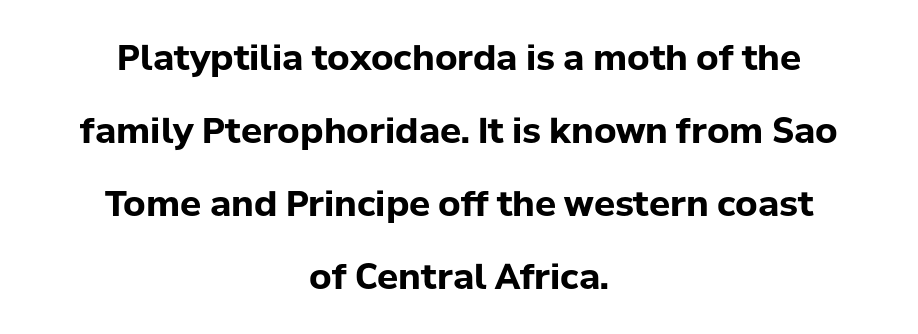
The image shows 35 px bold sans-serif type, upright; set centered, loose line spacing (2.09x), normal letter spacing, not underlined; low stroke contrast and a medium x-height.
